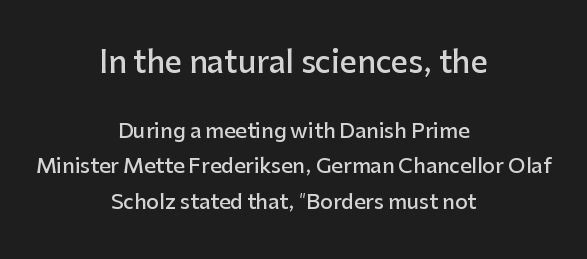
The image shows 30 px semibold sans-serif type, upright; set centered, line spacing 1.79x, normal letter spacing, not underlined; the first (top) block is 1.5x larger; low stroke contrast and a medium x-height.
